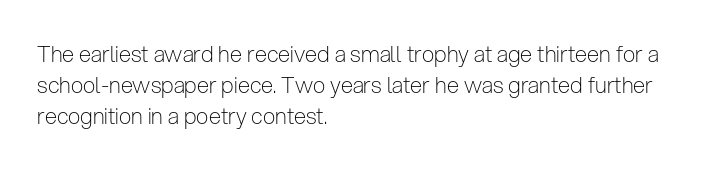
{"italic": "no", "bold": "no", "underline": "no", "align": "left", "line_spacing": "normal", "line_spacing_ratio": 1.4, "letter_spacing": "normal", "letter_spacing_em": 0.0, "glyph_px": 22}
